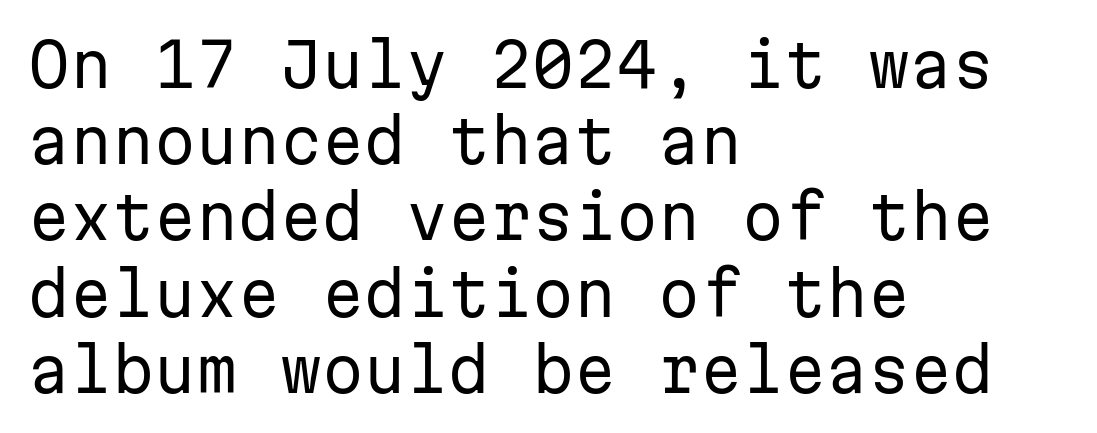
Is this a sans? Yes — the strokes have no serifs. Monospaced: the letters line up in strict vertical columns. Ordinary non-slanted type is in use. The horizontal fit of the characters is conventional and even.
